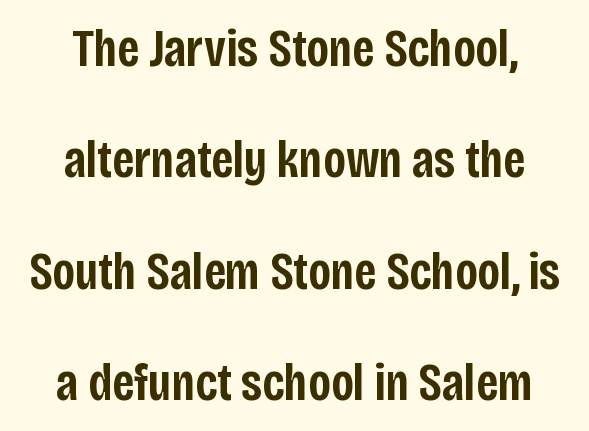
{"serif": "no", "italic": "no", "bold": "semi", "weight": "semibold", "width": "condensed", "stroke_contrast": "low", "x_height": "large", "monospaced": "no", "underline": "no", "align": "center", "line_spacing": "loose", "line_spacing_ratio": 2.1, "letter_spacing": "normal", "letter_spacing_em": 0.0, "glyph_px": 53}
